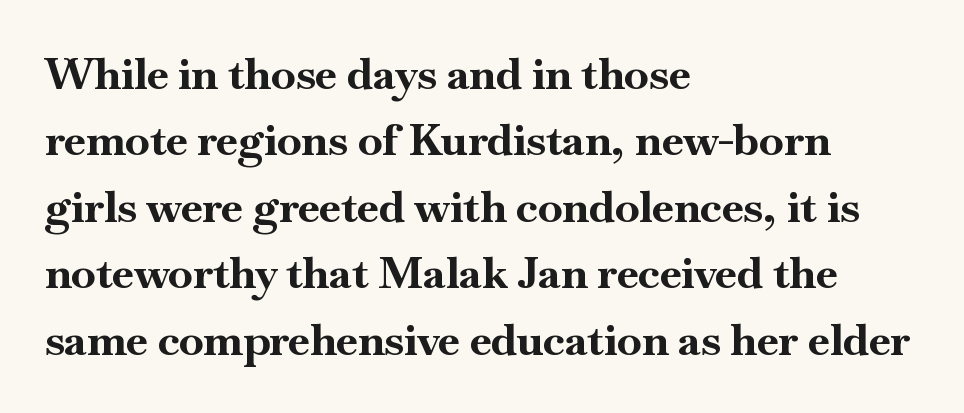
Q: Is the text bold? A: Yes.
Q: Is the text italic (slanted)? A: No, it is upright.
Q: Is the typeface a serif or a sans-serif typeface? A: Serif.
Q: Is the text underlined? A: No.
Q: How is the paragraph aligned? A: Left-aligned.
Q: Is the spacing between letters normal or unusually wide? A: Normal.
Q: Is the spacing between lines tight, normal or loose? A: Normal.
Q: Width (condensed, normal, or wide)? A: Normal.
Q: Stroke contrast? A: High.
Q: x-height? A: Small.
Q: Monospaced? A: No.
